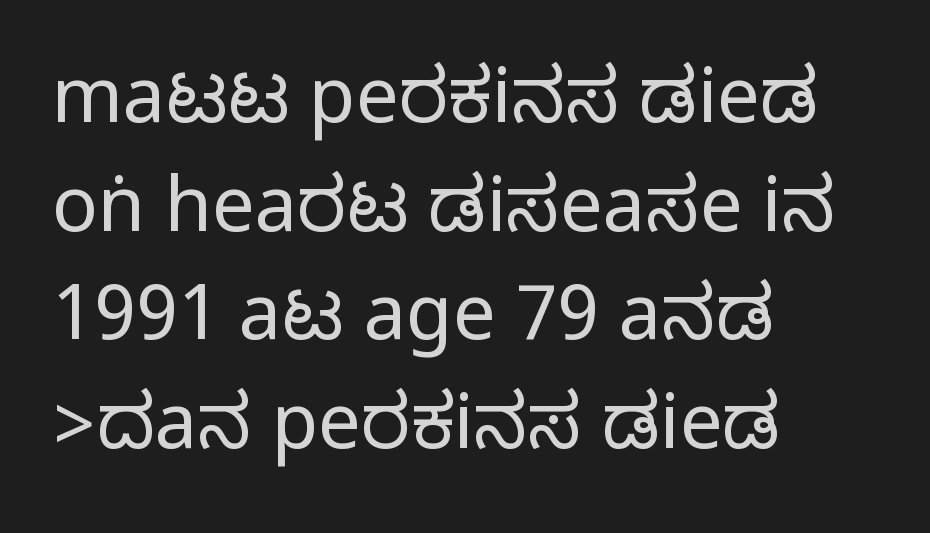
{"serif": "no", "italic": "no", "width": "condensed", "stroke_contrast": "medium", "monospaced": "no", "underline": "no", "align": "left", "line_spacing": "normal", "line_spacing_ratio": 1.43, "letter_spacing": "normal", "letter_spacing_em": 0.0, "glyph_px": 76}
